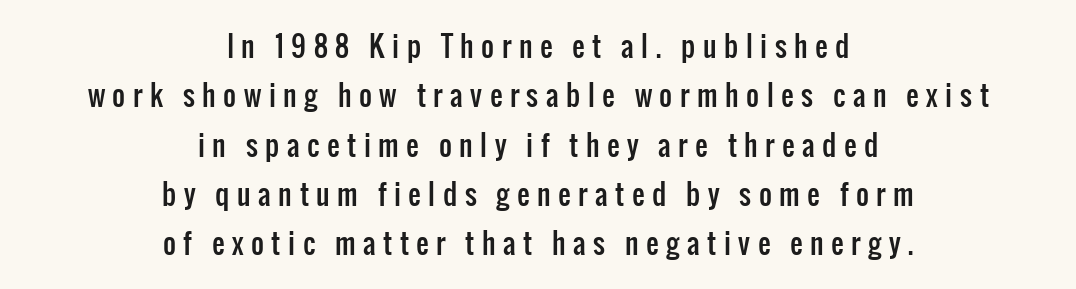
{"serif": "no", "italic": "no", "width": "condensed", "stroke_contrast": "low", "x_height": "medium", "monospaced": "no", "underline": "no", "align": "center", "line_spacing_ratio": 1.76, "letter_spacing": "wide", "letter_spacing_em": 0.27, "glyph_px": 28}
